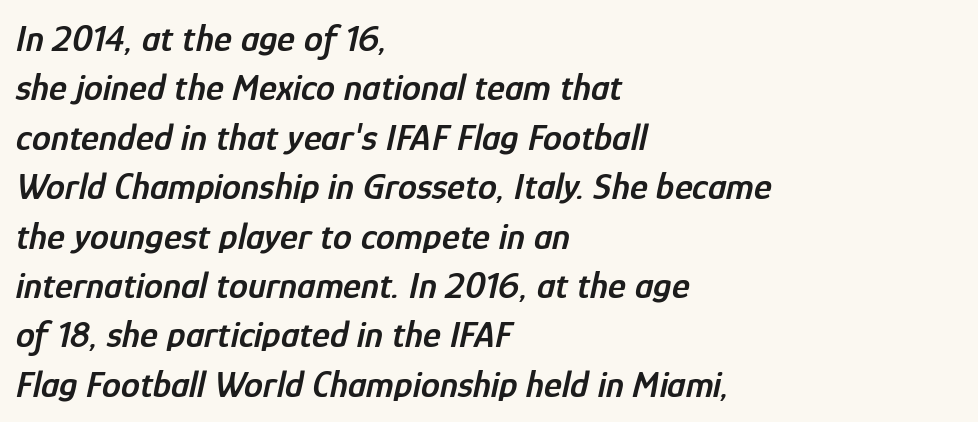
{"italic": "yes", "lean": "right", "slant_degrees": 12, "bold": "semi", "weight": "semibold", "width": "condensed", "stroke_contrast": "low", "x_height": "medium", "monospaced": "no", "underline": "no", "align": "left", "line_spacing": "normal", "line_spacing_ratio": 1.3, "letter_spacing": "normal", "letter_spacing_em": 0.0, "glyph_px": 38}
